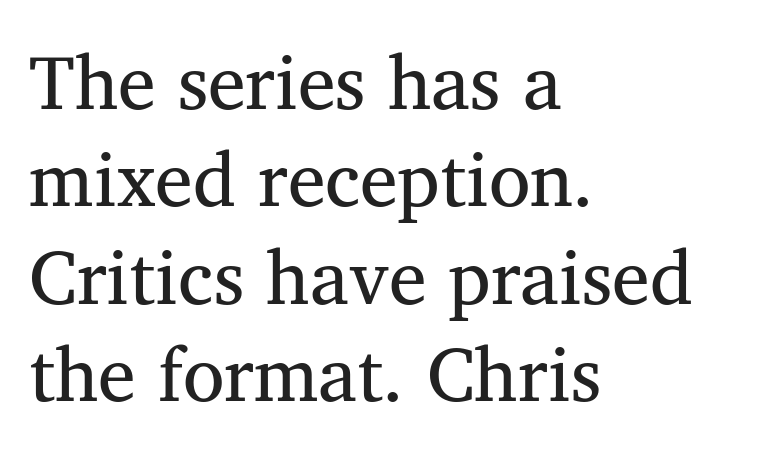
The image shows 76 px regular-weight serif type; set left-aligned, normal line spacing (1.28x), normal letter spacing, not underlined; medium stroke contrast and a medium x-height.
